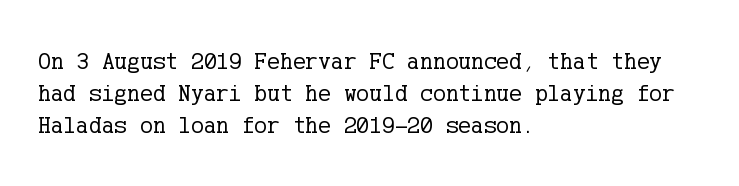
{"italic": "no", "bold": "no", "underline": "no", "align": "left", "line_spacing": "normal", "line_spacing_ratio": 1.33, "letter_spacing": "normal", "letter_spacing_em": 0.0, "glyph_px": 24}
